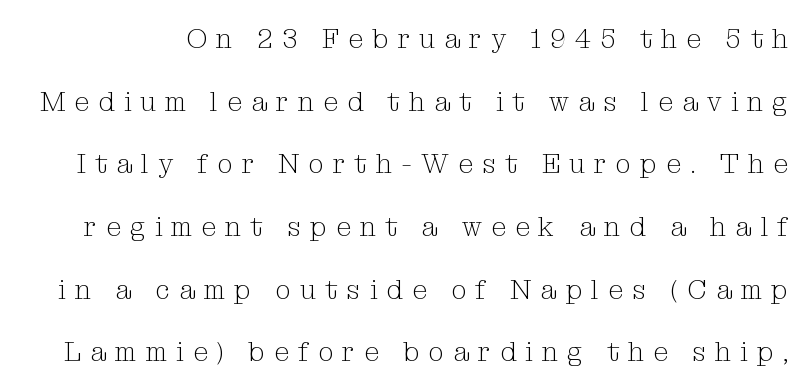
Decoration check: the copy has no underline. This is roman type, the default non-slanted kind. The typeface has the unassuming heft of standard copy or less. This block would shrink considerably if given ordinary leading; it's expanded now. Between one letter and the next there's a generous, obvious gap.
